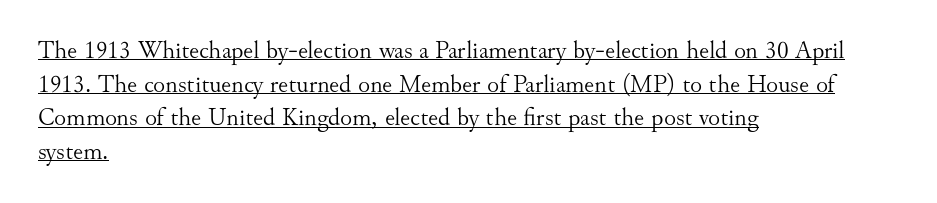
Honestly, the row spacing looks completely unremarkable. In designer terms, the underline attribute is active on this setting. You can tell it's not italic because the verticals are truly vertical. A classic flush-left, rag-right setting is used for this passage. The type is set solid horizontally, with unmodified tracking.
